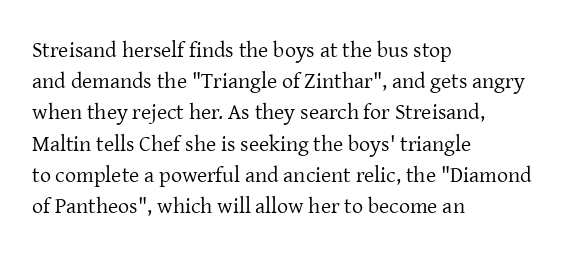
Every row of glyphs begins at an identical x-position on the left. The typesetting does not lean heavy: it is not bold. One glance says typical: line gaps are just what's usual. Underlining? Definitely not there.
